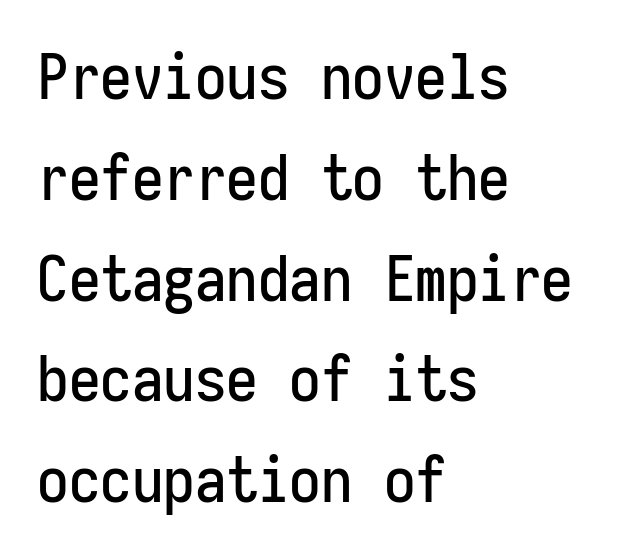
Q: Is the text italic (slanted)? A: No, it is upright.
Q: Is the typeface a serif or a sans-serif typeface? A: Sans-serif.
Q: Is the text underlined? A: No.
Q: How is the paragraph aligned? A: Left-aligned.
Q: Is the spacing between letters normal or unusually wide? A: Normal.
Q: Is the spacing between lines tight, normal or loose? A: Normal.
Q: Width (condensed, normal, or wide)? A: Condensed.
Q: Stroke contrast? A: Low.
Q: x-height? A: Medium.
Q: Monospaced? A: Yes.
